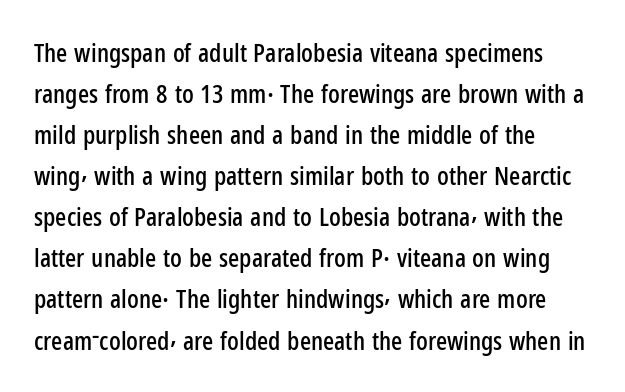
Interline gaps are of average width in this sample. Does extra space separate the letters? No, they use regular spacing. A clean baseline with only descenders dipping below it. Ordinary non-slanted type is in use.
